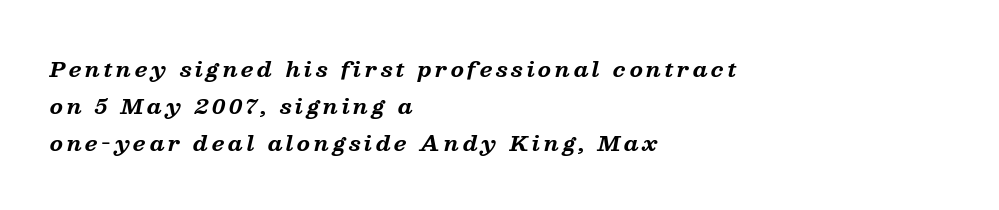
A clean baseline with only descenders dipping below it. Notice how the stems are inclined rather than vertical — that's the hallmark of italics. The passage shown is emphatically bold. Short and long lines alike share a common starting point at left.
